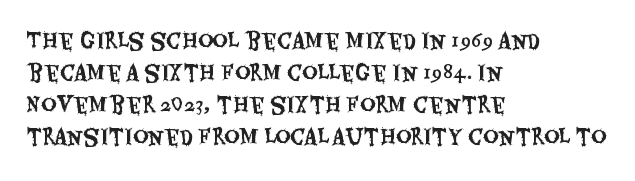
Q: Is the text italic (slanted)? A: No, it is upright.
Q: Is the text underlined? A: No.
Q: How is the paragraph aligned? A: Left-aligned.
Q: Is the spacing between letters normal or unusually wide? A: Normal.
Q: Is the spacing between lines tight, normal or loose? A: Normal.
